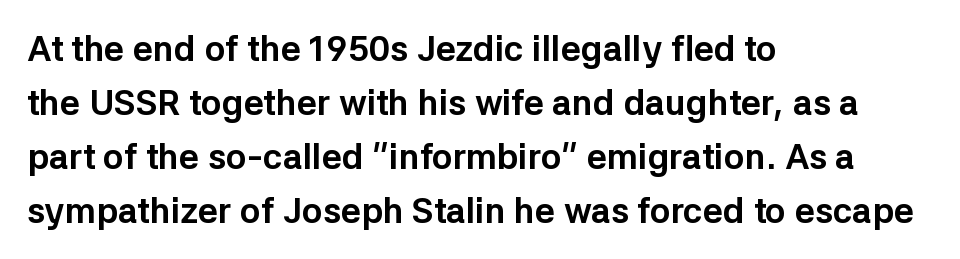
The image shows 35 px bold sans-serif type, upright; set left-aligned, normal line spacing (1.54x), normal letter spacing, not underlined; low stroke contrast and a medium x-height.
